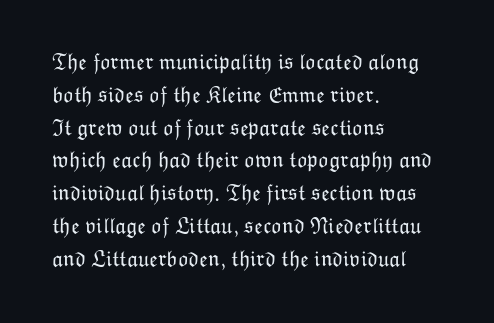
The image shows 22 px text type, upright; set left-aligned, normal line spacing (1.49x), normal letter spacing, not underlined.
